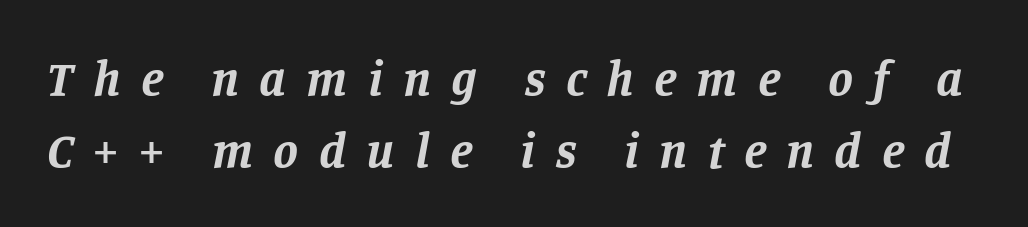
A typesetter would call this proportional, since set widths differ per character. The rendering shows small feet on the letterforms — a serif design. This block has exactly the height ordinary leading produces. On the weight axis this lands at bold, roughly 700. Tall strokes in this sample are angled rather than plumb. The rendering inserts visible extra space after every character.
